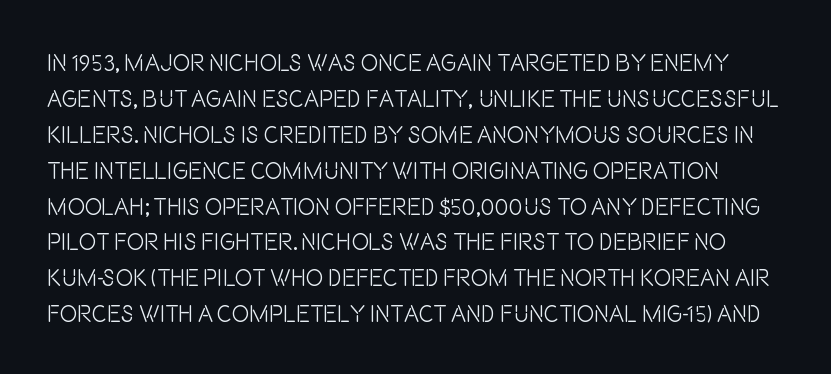
The font is comparable to plain body text, perhaps lighter. Honestly, the letter spacing is just normal — you wouldn't notice it. Ascenders rise straight up at ninety degrees. This block has exactly the height ordinary leading produces. The strip under each line holds only bare page.
